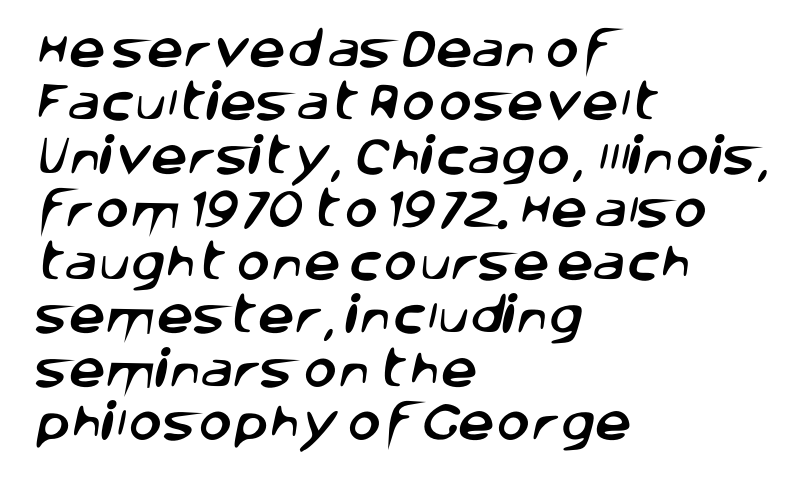
The image shows 41 px sans-serif type; set left-aligned, normal line spacing (1.3x), normal letter spacing, not underlined; low stroke contrast and a large x-height.
